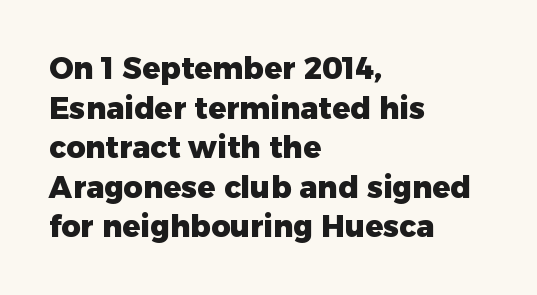
Q: Is the text bold? A: Yes.
Q: Is the text italic (slanted)? A: No, it is upright.
Q: Is the typeface a serif or a sans-serif typeface? A: Sans-serif.
Q: Is the text underlined? A: No.
Q: How is the paragraph aligned? A: Left-aligned.
Q: Is the spacing between letters normal or unusually wide? A: Normal.
Q: Is the spacing between lines tight, normal or loose? A: Normal.
Q: Width (condensed, normal, or wide)? A: Normal.
Q: Stroke contrast? A: Low.
Q: x-height? A: Medium.
Q: Monospaced? A: No.
